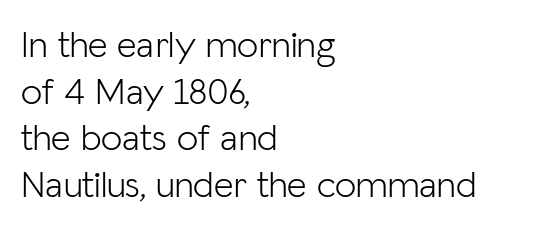
No feet cap the strokes, marking this as sans-serif type. There is no visible air inserted between adjacent glyphs. Ordinary non-slanted type is in use. The strokes carry an ordinary text weight at most. Notice how the passage keeps a crisp vertical edge on the left only.
